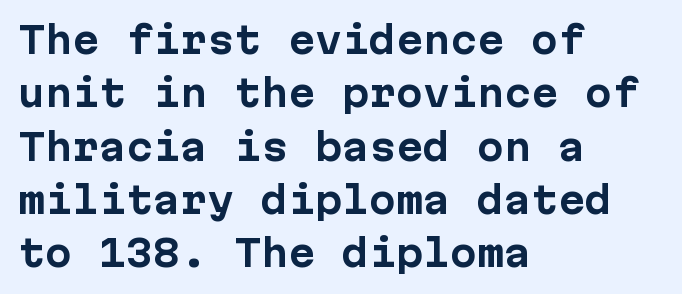
The type family on display is of the sans-serif kind. Typesetter's note: full bold, strokes at maximum text heaviness. It's the straight-up-and-down kind of type. Glyph-to-glyph distance matches everyday printed text. The passage is arranged the way most books set body copy — flush left.
